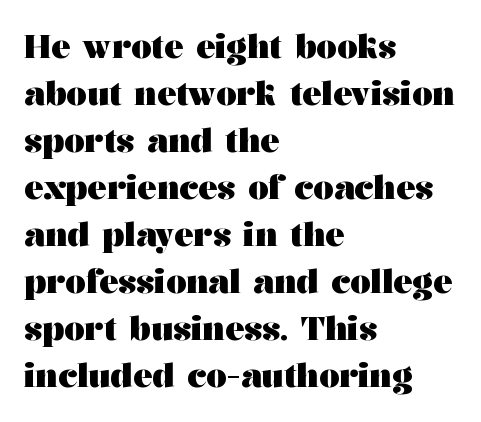
Is the letter spacing exaggerated? No — it looks like the ordinary default. The leading is moderate, giving the passage an even texture. Emphasis by weight is at full strength: bold. It's the straight-up-and-down kind of type. The glyphs in this specimen are seriffed. Visually the block forms a straight wall on the left and a jagged coastline on the right.
